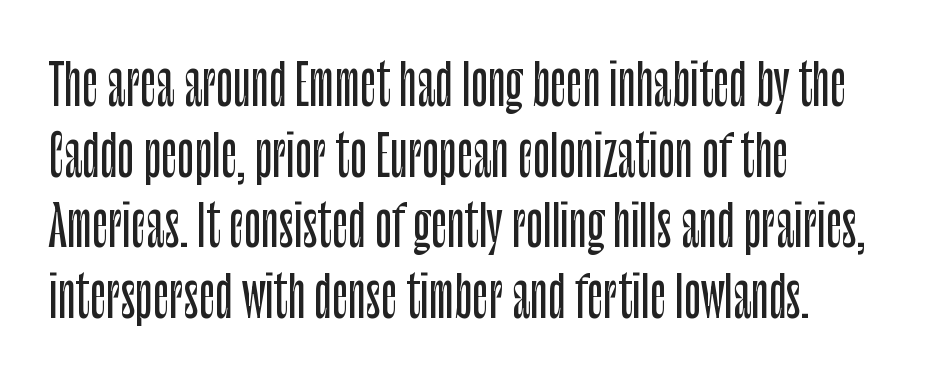
Q: Is the text italic (slanted)? A: No, it is upright.
Q: Is the typeface a serif or a sans-serif typeface? A: Sans-serif.
Q: Is the text underlined? A: No.
Q: How is the paragraph aligned? A: Left-aligned.
Q: Is the spacing between letters normal or unusually wide? A: Normal.
Q: Is the spacing between lines tight, normal or loose? A: Normal.
Q: Width (condensed, normal, or wide)? A: Condensed.
Q: Stroke contrast? A: Low.
Q: x-height? A: Large.
Q: Monospaced? A: No.
